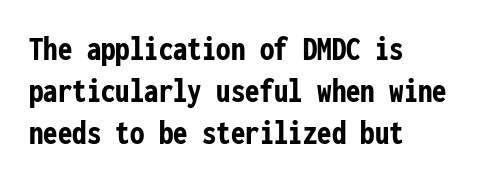
Q: Is the text bold? A: Yes.
Q: Is the text italic (slanted)? A: No, it is upright.
Q: Is the typeface a serif or a sans-serif typeface? A: Sans-serif.
Q: Is the text underlined? A: No.
Q: How is the paragraph aligned? A: Left-aligned.
Q: Is the spacing between letters normal or unusually wide? A: Normal.
Q: Width (condensed, normal, or wide)? A: Condensed.
Q: Stroke contrast? A: Low.
Q: x-height? A: Medium.
Q: Monospaced? A: Yes.
